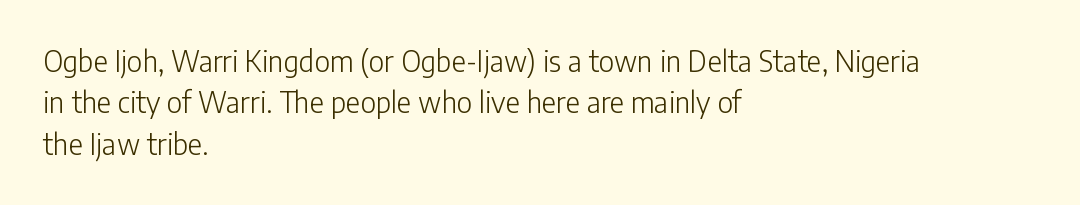
A light-to-regular cut is what we see here. To sum up the face: it is a sans, with no serifs. Looks like regular typesetting: each glyph gets only the width it needs. Unlike italic type, these characters show no tilt at all.
